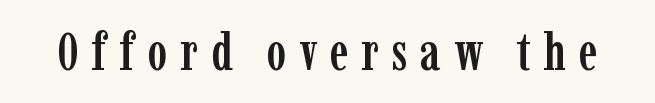
{"serif": "yes", "italic": "no", "width": "condensed", "stroke_contrast": "low", "x_height": "medium", "monospaced": "no", "underline": "no", "letter_spacing": "wide", "letter_spacing_em": 0.24, "glyph_px": 53}
